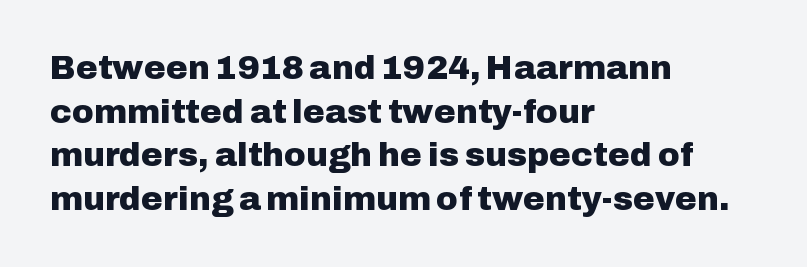
The image shows 33 px heavy sans-serif type, upright; set left-aligned, normal line spacing (1.32x), normal letter spacing, not underlined; low stroke contrast and a medium x-height.
